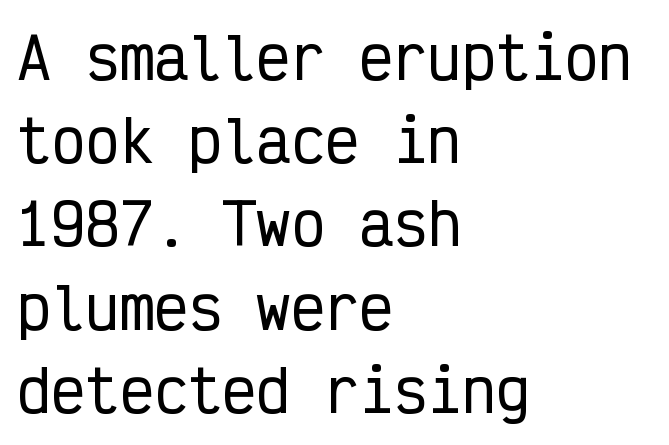
{"serif": "no", "italic": "no", "width": "condensed", "stroke_contrast": "low", "x_height": "medium", "monospaced": "yes", "underline": "no", "align": "left", "line_spacing": "normal", "line_spacing_ratio": 1.46, "letter_spacing": "normal", "letter_spacing_em": 0.0, "glyph_px": 57}
